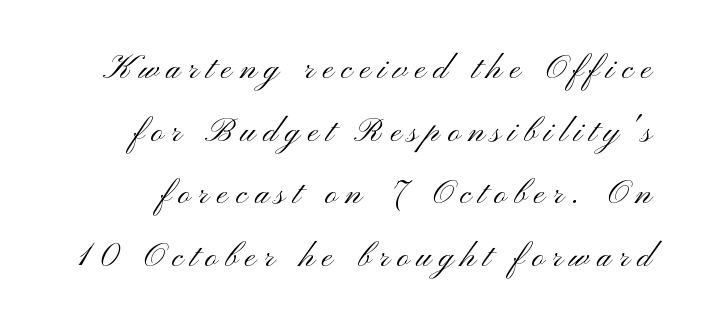
The letterforms sit at book weight or below. This sample keeps an unexceptional amount of space between lines. No word sits above an underline.
